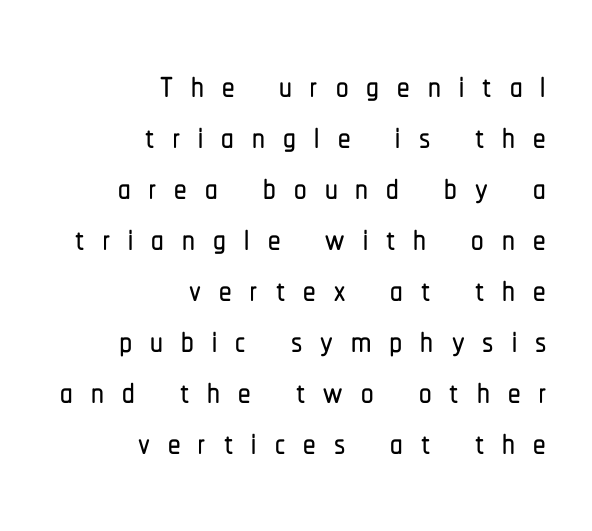
The image shows 50 px condensed sans-serif type, upright; set right-aligned, tight line spacing (1.02x), unusually wide letter spacing (+0.36 em), not underlined; low stroke contrast and a medium x-height.
